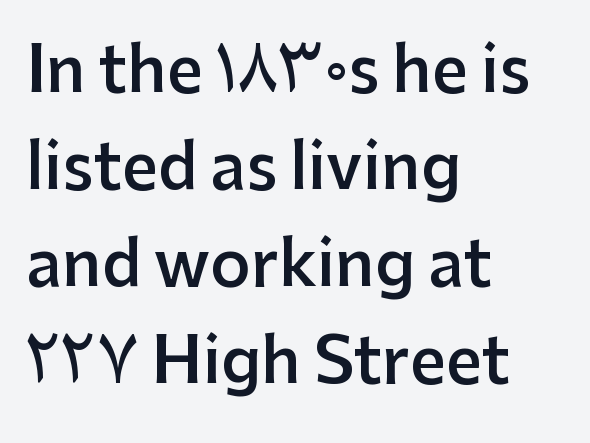
The image shows 63 px semibold sans-serif type, upright; set left-aligned, normal line spacing (1.54x), normal letter spacing, not underlined; low stroke contrast and a medium x-height.
